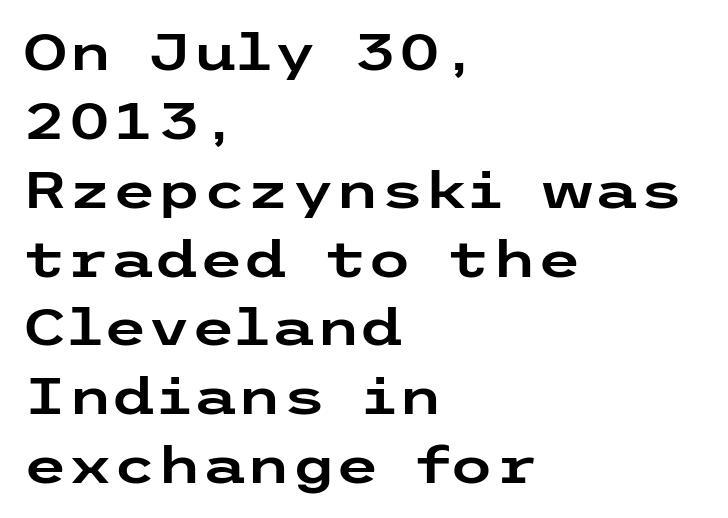
Between one letter and the next there's only the usual sliver of space. Descenders are the only things crossing below the line. To sum up the face: it is a sans, with no serifs. If you drew a ruler down the left edge, every line would touch it. This block has exactly the height ordinary leading produces.
